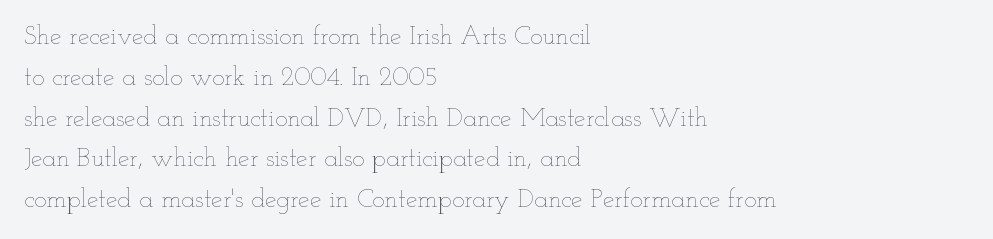
{"italic": "no", "bold": "no", "underline": "no", "align": "left", "line_spacing": "normal", "line_spacing_ratio": 1.57, "letter_spacing": "normal", "letter_spacing_em": 0.0, "glyph_px": 26}
